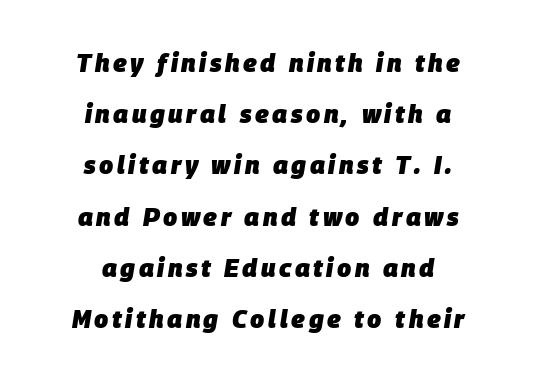
{"italic": "yes", "lean": "right", "slant_degrees": 9, "bold": "yes", "underline": "no", "align": "center", "line_spacing": "loose", "line_spacing_ratio": 2.05, "glyph_px": 25}
